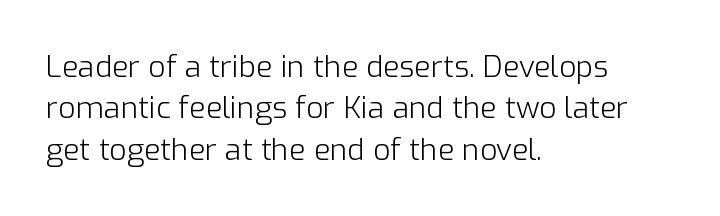
The image shows 30 px light sans-serif type, upright; set left-aligned, normal line spacing (1.38x), normal letter spacing, not underlined; low stroke contrast and a medium x-height.
